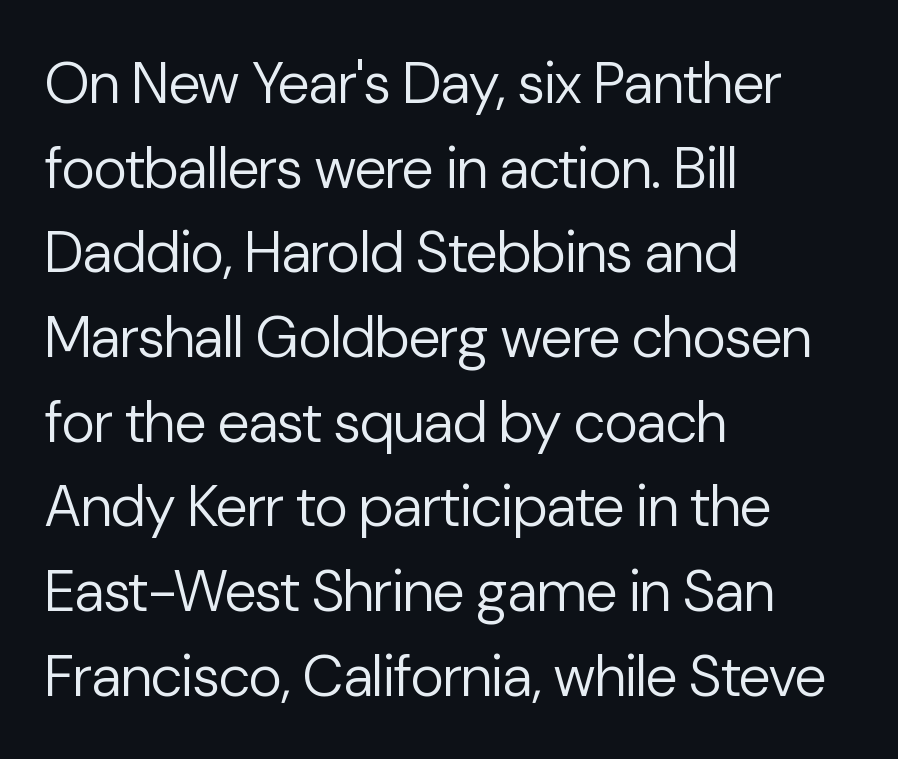
The image shows 58 px regular-weight sans-serif type, upright; set left-aligned, normal line spacing (1.46x), normal letter spacing, not underlined; low stroke contrast and a medium x-height.
